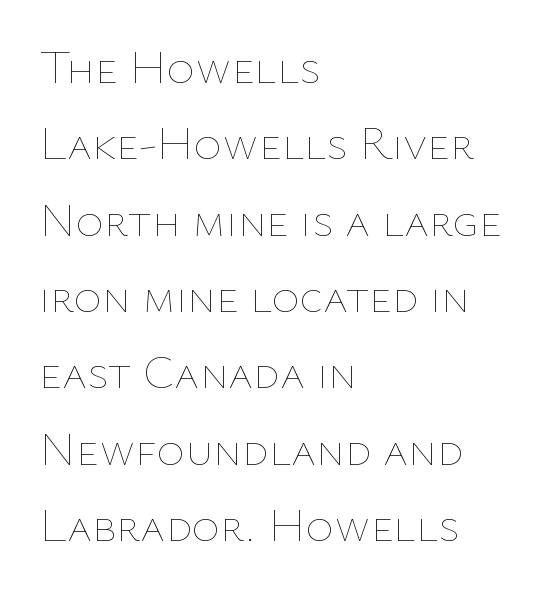
{"italic": "no", "bold": "no", "weight": "thin", "width": "normal", "stroke_contrast": "low", "x_height": "medium", "monospaced": "no", "underline": "no", "align": "left", "line_spacing": "normal", "line_spacing_ratio": 1.59, "letter_spacing": "normal", "letter_spacing_em": 0.0, "glyph_px": 48}
